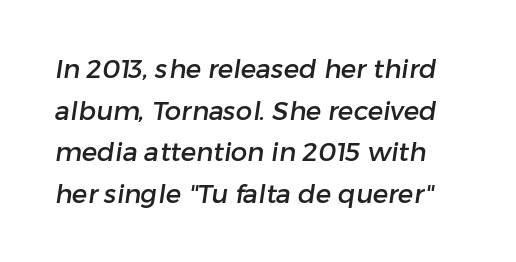
The block of text has a typical density, with ordinary space between rows. You could call the tracking neutral — neither tight nor loose. Descenders hang freely into open space.
